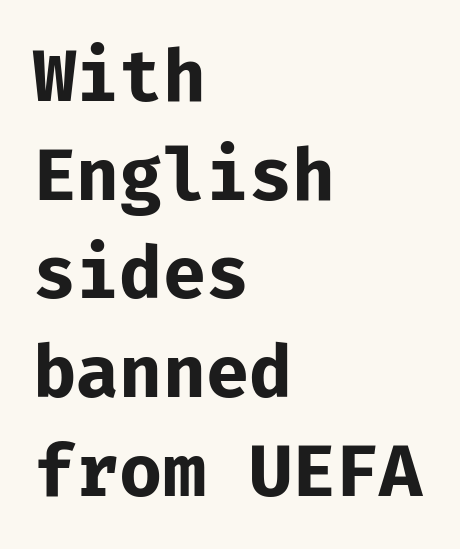
{"serif": "no", "italic": "no", "bold": "yes", "weight": "bold", "width": "normal", "stroke_contrast": "low", "x_height": "medium", "monospaced": "yes", "underline": "no", "align": "left", "line_spacing": "normal", "line_spacing_ratio": 1.37, "letter_spacing": "normal", "letter_spacing_em": 0.0, "glyph_px": 72}
